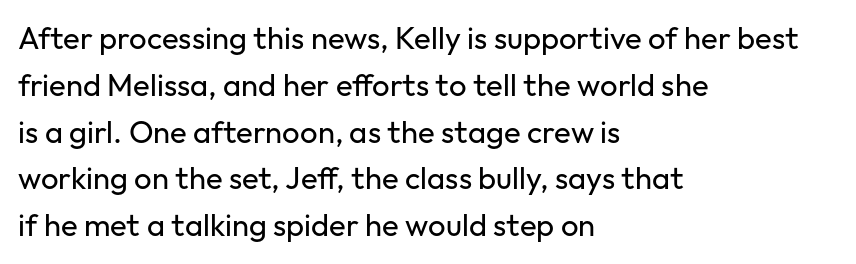
The face looks like a standard text weight, possibly lighter. The text block is weighted toward the left margin, trailing off unevenly rightward. Quick note: interline space is typical. The letters advance in unequal steps, a hallmark of proportional type.
